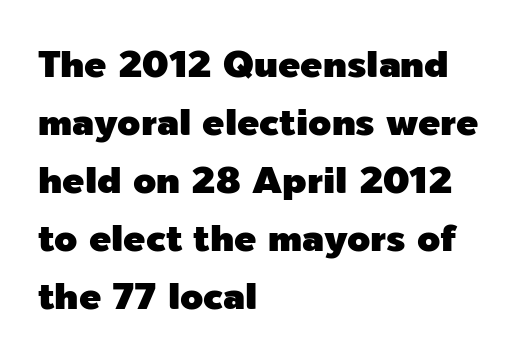
Q: Is the text italic (slanted)? A: No, it is upright.
Q: Is the typeface a serif or a sans-serif typeface? A: Sans-serif.
Q: Is the text underlined? A: No.
Q: How is the paragraph aligned? A: Left-aligned.
Q: Is the spacing between letters normal or unusually wide? A: Normal.
Q: Is the spacing between lines tight, normal or loose? A: Normal.
Q: Width (condensed, normal, or wide)? A: Normal.
Q: x-height? A: Medium.
Q: Monospaced? A: No.
